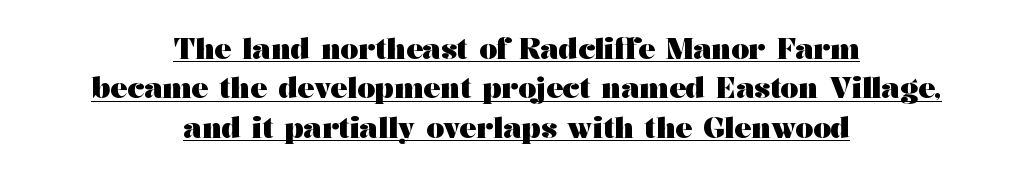
{"serif": "yes", "italic": "no", "bold": "yes", "weight": "heavy", "width": "wide", "stroke_contrast": "medium", "x_height": "medium", "monospaced": "no", "underline": "yes", "align": "center", "line_spacing": "normal", "line_spacing_ratio": 1.41, "letter_spacing": "normal", "letter_spacing_em": 0.0, "glyph_px": 28}
